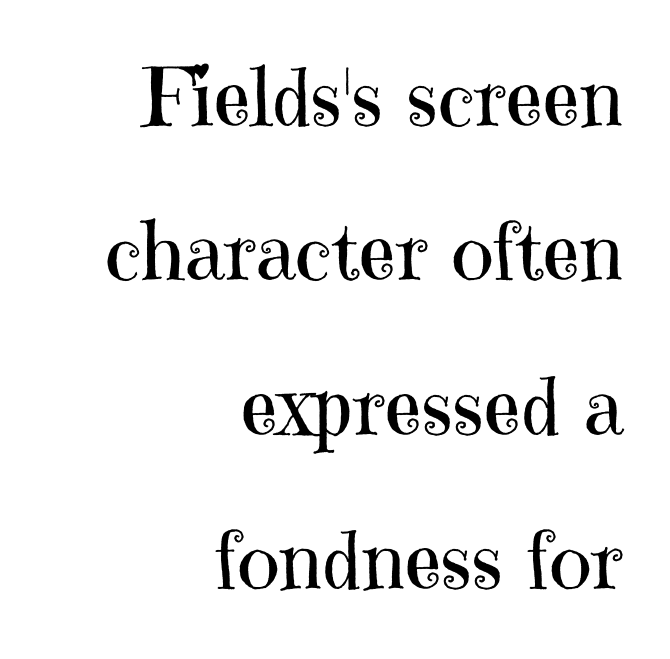
The image shows 80 px regular-weight serif type, upright; set right-aligned, loose line spacing (1.93x), normal letter spacing, not underlined; high stroke contrast and a medium x-height.
